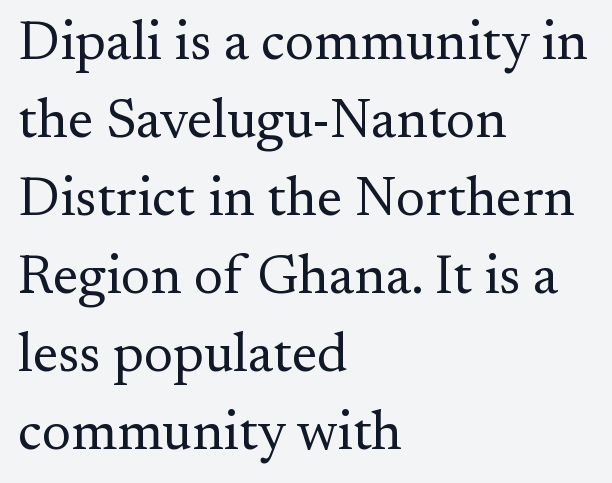
{"serif": "yes", "italic": "no", "bold": "no", "weight": "regular", "width": "normal", "stroke_contrast": "medium", "x_height": "small", "monospaced": "no", "underline": "no", "align": "left", "line_spacing": "normal", "line_spacing_ratio": 1.42, "letter_spacing": "normal", "letter_spacing_em": 0.0, "glyph_px": 55}
